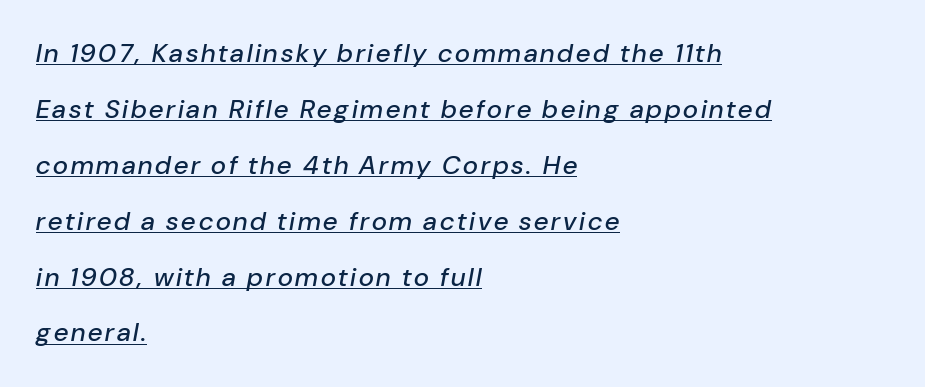
The image shows 26 px text type, italic (leaning right); set left-aligned, loose line spacing (2.15x), underlined.
